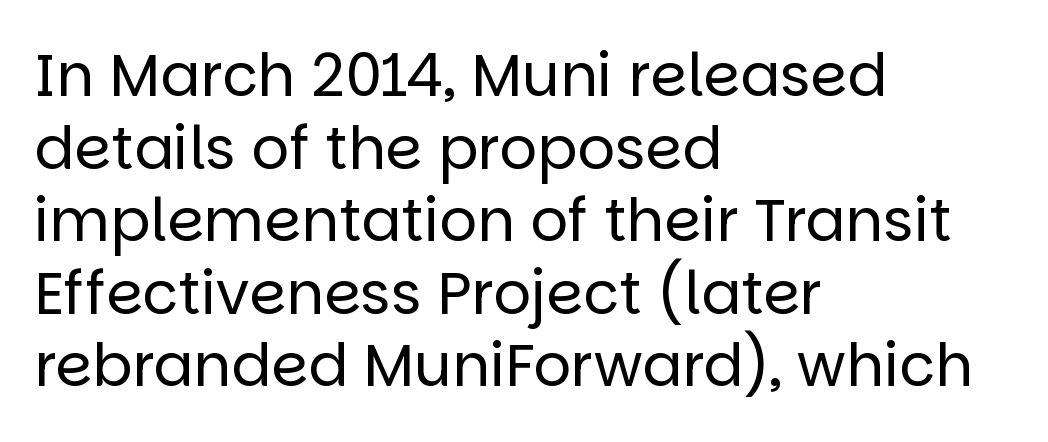
Q: Is the text bold? A: No.
Q: Is the text italic (slanted)? A: No, it is upright.
Q: Is the typeface a serif or a sans-serif typeface? A: Sans-serif.
Q: Is the text underlined? A: No.
Q: How is the paragraph aligned? A: Left-aligned.
Q: Is the spacing between letters normal or unusually wide? A: Normal.
Q: Width (condensed, normal, or wide)? A: Normal.
Q: Stroke contrast? A: Low.
Q: x-height? A: Large.
Q: Monospaced? A: No.
